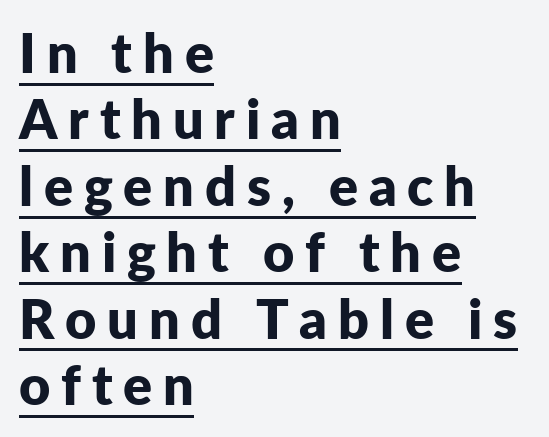
{"serif": "no", "italic": "no", "bold": "yes", "weight": "bold", "width": "normal", "stroke_contrast": "low", "x_height": "medium", "monospaced": "no", "underline": "yes", "align": "left", "line_spacing_ratio": 1.23, "letter_spacing": "wide", "letter_spacing_em": 0.2, "glyph_px": 54}
